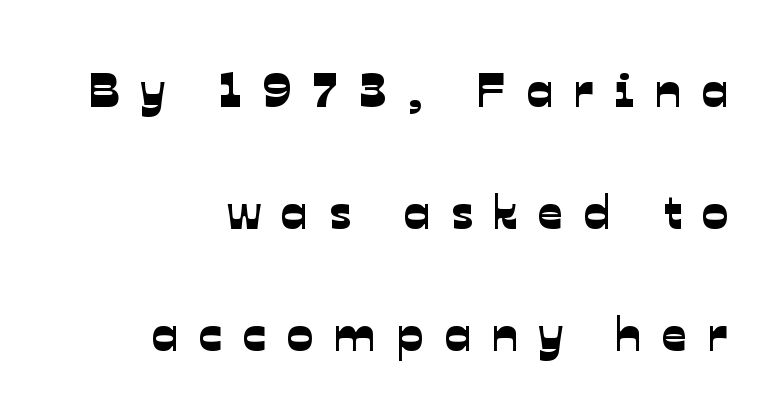
Q: Is the typeface a serif or a sans-serif typeface? A: Sans-serif.
Q: Is the text underlined? A: No.
Q: How is the paragraph aligned? A: Right-aligned.
Q: Is the spacing between letters normal or unusually wide? A: Unusually wide.
Q: Is the spacing between lines tight, normal or loose? A: Loose.
Q: Width (condensed, normal, or wide)? A: Normal.
Q: Stroke contrast? A: Low.
Q: x-height? A: Medium.
Q: Monospaced? A: No.
